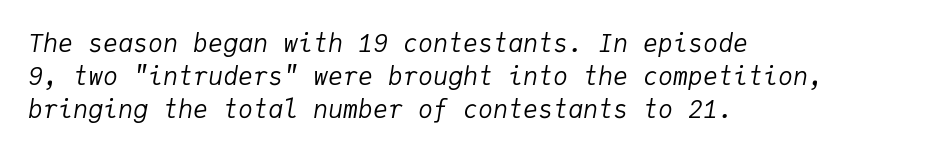
Q: Is the text bold? A: No.
Q: Is the text italic (slanted)? A: Yes, it leans right by about 9 degrees.
Q: Is the text underlined? A: No.
Q: How is the paragraph aligned? A: Left-aligned.
Q: Is the spacing between letters normal or unusually wide? A: Normal.
Q: Is the spacing between lines tight, normal or loose? A: Normal.
